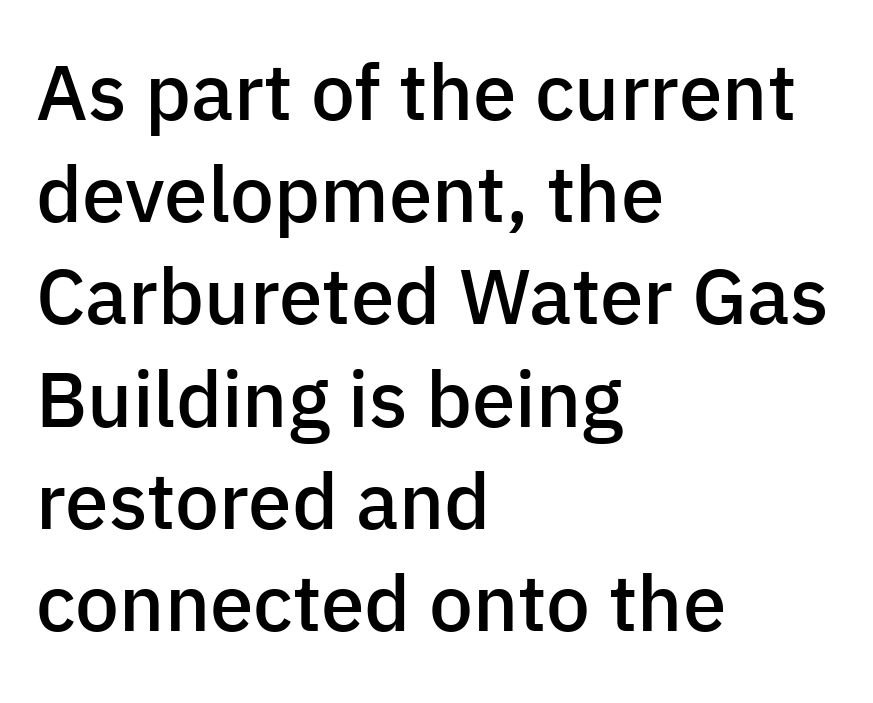
Vertical strokes here are truly vertical. Nope, no serifs anywhere on these letters. This sample uses plain, unmodified letter spacing. Underline: absent. The passage shown is semibold, sitting just below true bold.
